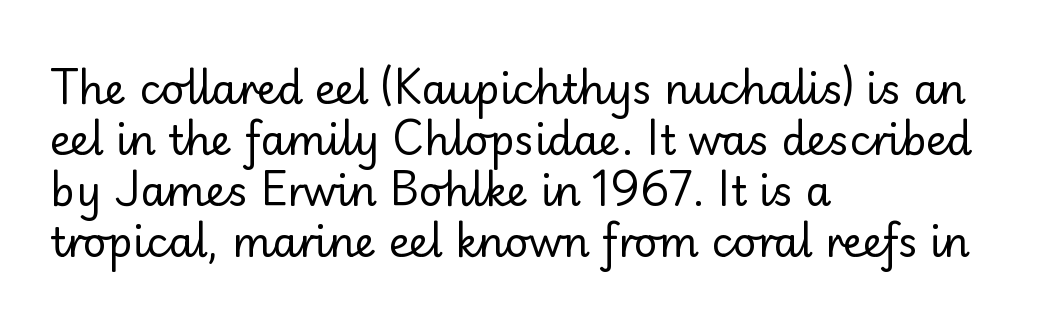
Is this a sans? Yes — the strokes have no serifs. Bold? No — there's no thickening of the strokes. Ordinary non-slanted type is in use. Caption: standard tracking, unaltered. The zone under the glyphs is completely vacant.
